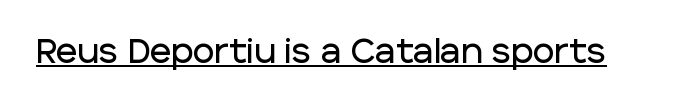
Q: Is the text italic (slanted)? A: No, it is upright.
Q: Is the typeface a serif or a sans-serif typeface? A: Sans-serif.
Q: Is the text underlined? A: Yes.
Q: Is the spacing between letters normal or unusually wide? A: Normal.
Q: Width (condensed, normal, or wide)? A: Normal.
Q: Stroke contrast? A: Low.
Q: x-height? A: Large.
Q: Monospaced? A: No.
